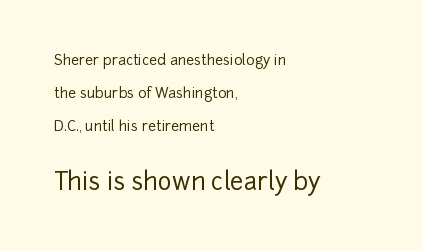
Q: Is the text italic (slanted)? A: No, it is upright.
Q: Is the text underlined? A: No.
Q: How is the paragraph aligned? A: Left-aligned.
Q: Is the spacing between letters normal or unusually wide? A: Normal.
Q: Is the spacing between lines tight, normal or loose? A: Loose.
Q: Which block of text is set in a larger size, the first (top) or the second (bottom)? A: The second (bottom) one.
